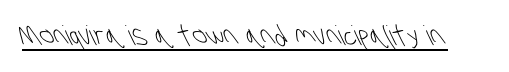
The image shows 27 px text type; set normal letter spacing, underlined.
